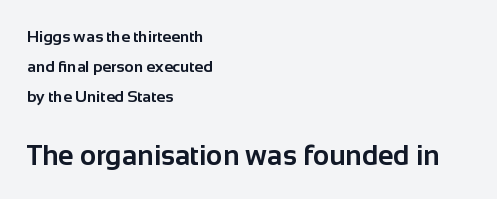
The image shows 28 px bold sans-serif type, upright; set left-aligned, line spacing 1.87x, normal letter spacing, not underlined; the second (bottom) block is 1.75x larger; low stroke contrast and a medium x-height.
